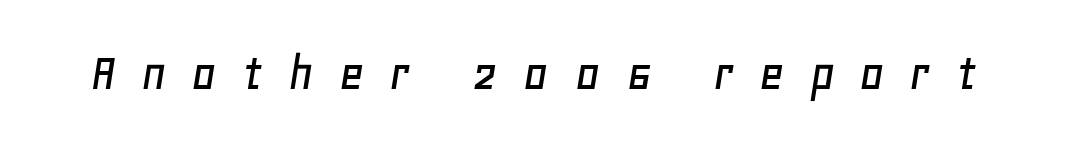
Q: Is the text italic (slanted)? A: Yes, it leans right by about 11 degrees.
Q: Is the text underlined? A: No.
Q: Is the spacing between letters normal or unusually wide? A: Unusually wide.
Q: Width (condensed, normal, or wide)? A: Normal.
Q: Stroke contrast? A: Low.
Q: x-height? A: Large.
Q: Monospaced? A: No.
